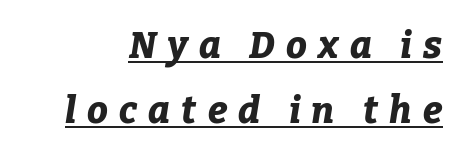
{"italic": "yes", "lean": "right", "slant_degrees": 9, "bold": "yes", "weight": "bold", "width": "normal", "stroke_contrast": "low", "x_height": "medium", "monospaced": "no", "underline": "yes", "line_spacing_ratio": 1.76, "letter_spacing": "wide", "letter_spacing_em": 0.3, "glyph_px": 37}
